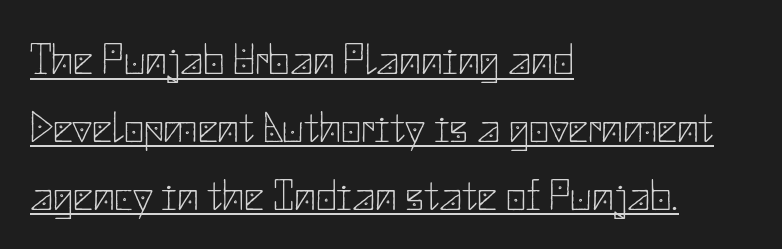
The image shows 44 px thin sans-serif type, upright; set left-aligned, normal line spacing (1.54x), normal letter spacing, underlined; low stroke contrast and a small x-height.
